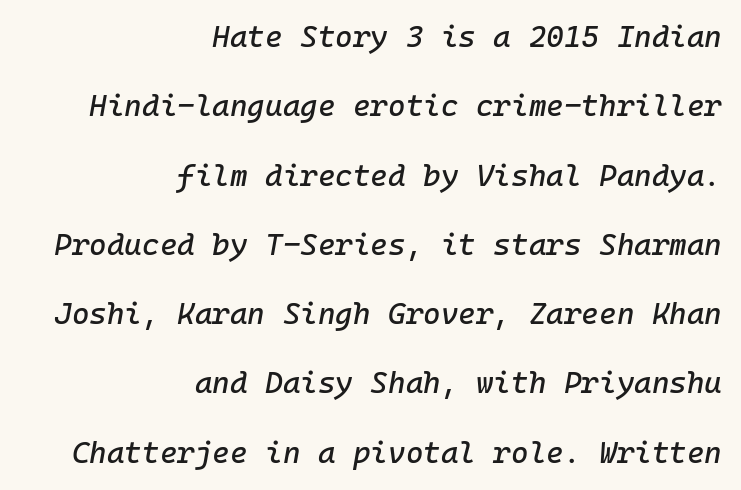
{"italic": "yes", "lean": "right", "slant_degrees": 10, "width": "normal", "stroke_contrast": "low", "x_height": "medium", "monospaced": "yes", "underline": "no", "align": "right", "line_spacing": "loose", "line_spacing_ratio": 2.31, "letter_spacing": "normal", "letter_spacing_em": 0.0, "glyph_px": 30}
